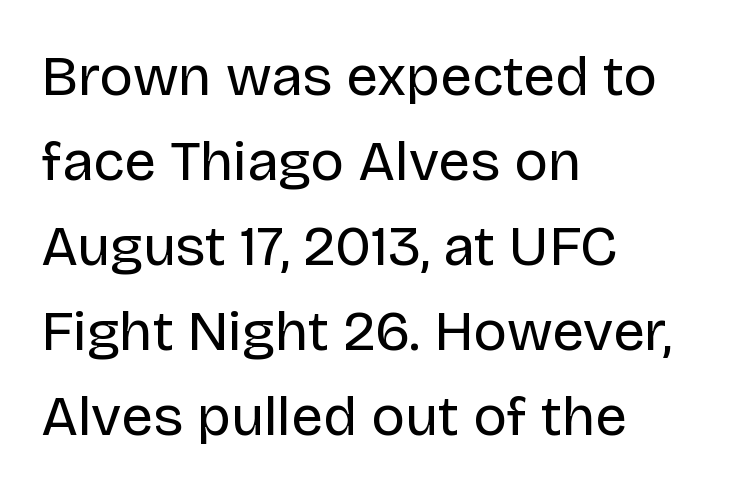
Regarding leading, the lines here are spaced in the standard way. Clear beneath every line of the passage. Caption: multi-line text, flush left, ragged right. Weight: in the light-to-regular range. This sample uses a sans-serif face. The gaps between neighbouring characters are ordinary and unremarkable.
